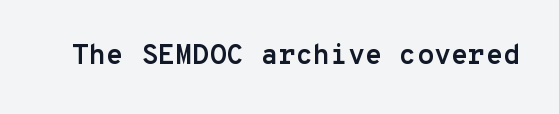
Short note: letters normally spaced. The passage shown is typed in a monospace face where columns stay perfectly aligned. The space directly below the letters is spotless. Grotesque or geometric, the face here clearly has no serifs. The type sits square on the baseline with zero lean.
